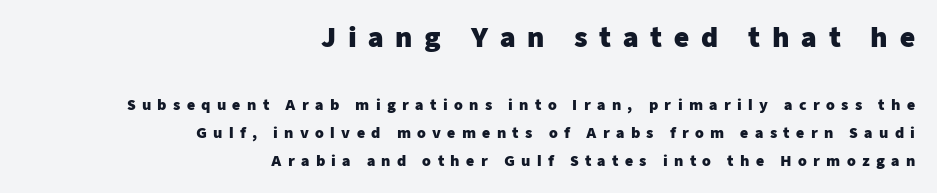
Leading is clearly above the norm, producing a sparse column. These words are printed bold, with thick strokes throughout. The font's upright variant was chosen for this text. Caption: upper text group enlarged, lower text group reduced. Nobody drew a line under any word here.
